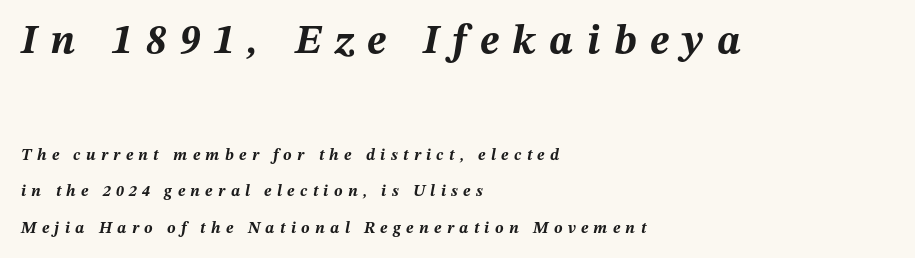
Q: Is the text bold? A: Yes.
Q: Is the text italic (slanted)? A: Yes, it leans right by about 12 degrees.
Q: Is the text underlined? A: No.
Q: How is the paragraph aligned? A: Left-aligned.
Q: Is the spacing between letters normal or unusually wide? A: Unusually wide.
Q: Is the spacing between lines tight, normal or loose? A: Loose.
Q: Which block of text is set in a larger size, the first (top) or the second (bottom)? A: The first (top) one.
Q: Width (condensed, normal, or wide)? A: Normal.
Q: Stroke contrast? A: Medium.
Q: x-height? A: Medium.
Q: Monospaced? A: No.
